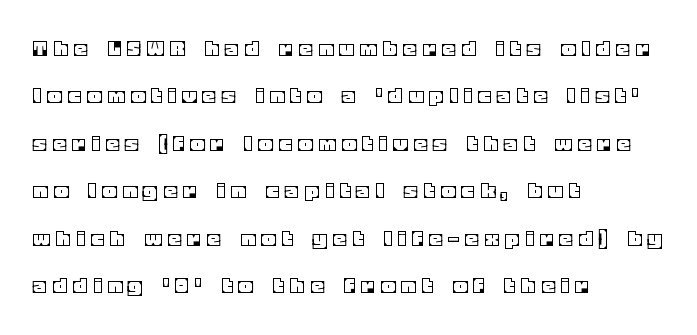
{"italic": "no", "underline": "no", "align": "left", "line_spacing": "loose", "line_spacing_ratio": 1.9, "letter_spacing": "wide", "letter_spacing_em": 0.29, "glyph_px": 25}
